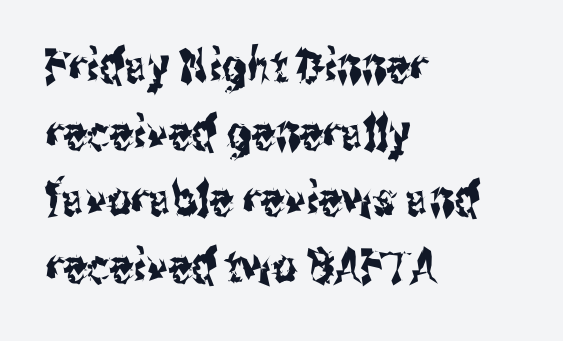
The image shows 47 px condensed sans-serif type, upright; set left-aligned, normal line spacing (1.42x), normal letter spacing, not underlined; medium stroke contrast and a medium x-height.
